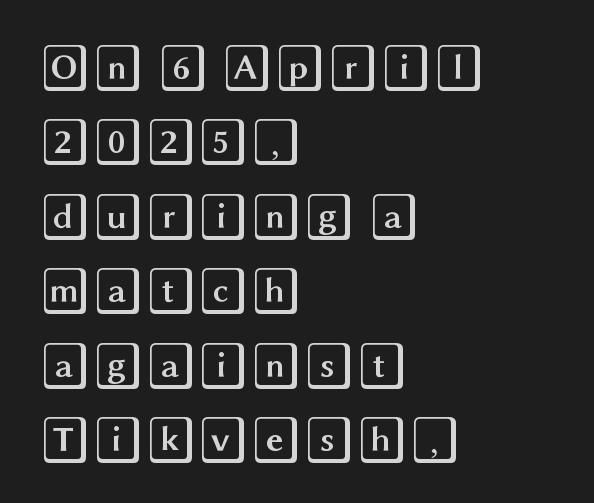
Q: Is the text italic (slanted)? A: No, it is upright.
Q: Is the text underlined? A: No.
Q: How is the paragraph aligned? A: Left-aligned.
Q: Is the spacing between letters normal or unusually wide? A: Normal.
Q: Is the spacing between lines tight, normal or loose? A: Normal.
Q: Width (condensed, normal, or wide)? A: Wide.
Q: x-height? A: Large.
